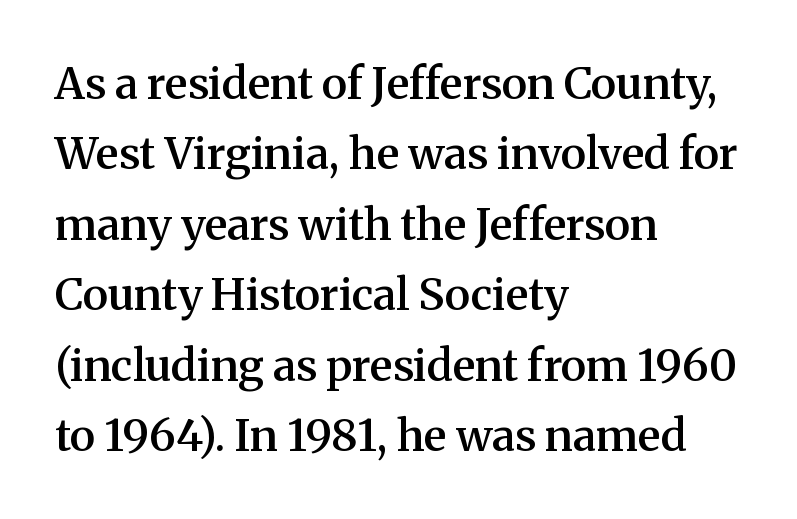
The paragraph shown leans on its left margin. You can tell from the footed stems that serif type was used. The passage shown is not underscored anywhere. If you measured baseline to baseline, you'd find a middling distance.
